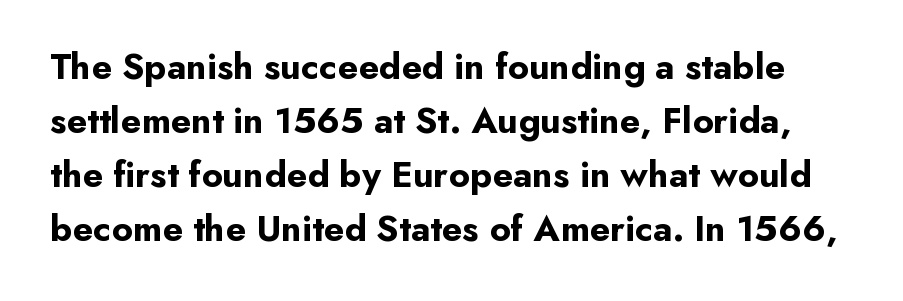
Q: Is the text bold? A: Yes.
Q: Is the text italic (slanted)? A: No, it is upright.
Q: Is the typeface a serif or a sans-serif typeface? A: Sans-serif.
Q: Is the text underlined? A: No.
Q: Is the spacing between letters normal or unusually wide? A: Normal.
Q: Is the spacing between lines tight, normal or loose? A: Normal.
Q: Width (condensed, normal, or wide)? A: Normal.
Q: Stroke contrast? A: Low.
Q: x-height? A: Small.
Q: Monospaced? A: No.
